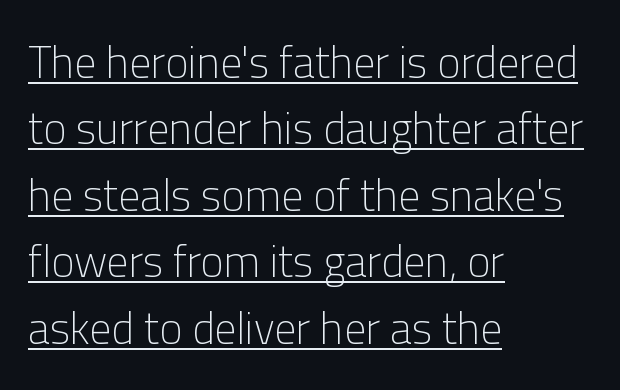
The image shows 44 px light sans-serif type, upright; set left-aligned, normal line spacing (1.51x), normal letter spacing, underlined; low stroke contrast and a medium x-height.
